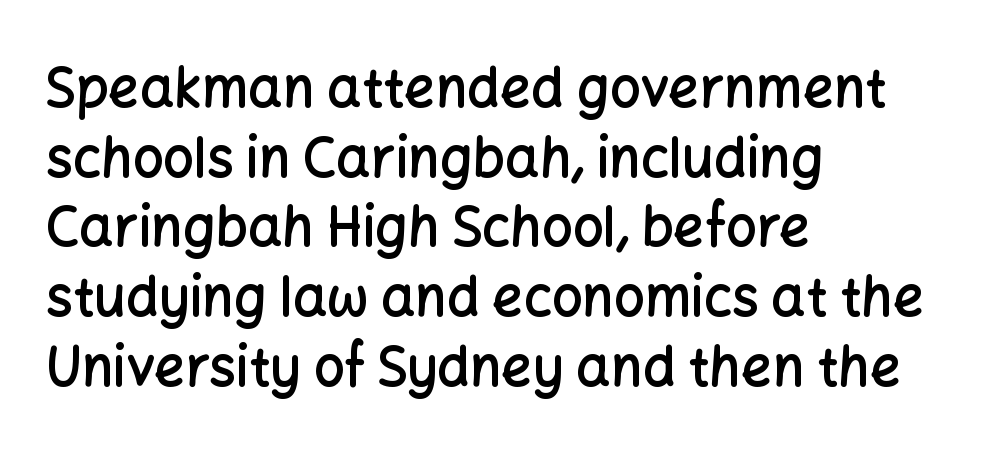
The image shows 54 px semibold sans-serif type, upright; set left-aligned, normal line spacing (1.29x), normal letter spacing, not underlined; low stroke contrast and a medium x-height.
